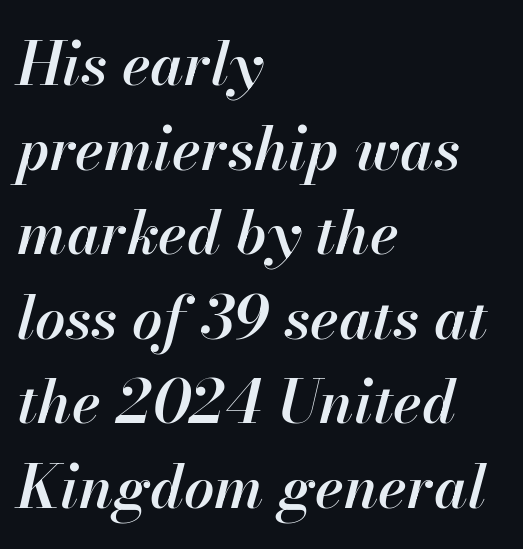
The image shows 60 px semibold type, italic (leaning right); set left-aligned, normal line spacing (1.41x), normal letter spacing, not underlined; high stroke contrast and a small x-height.
